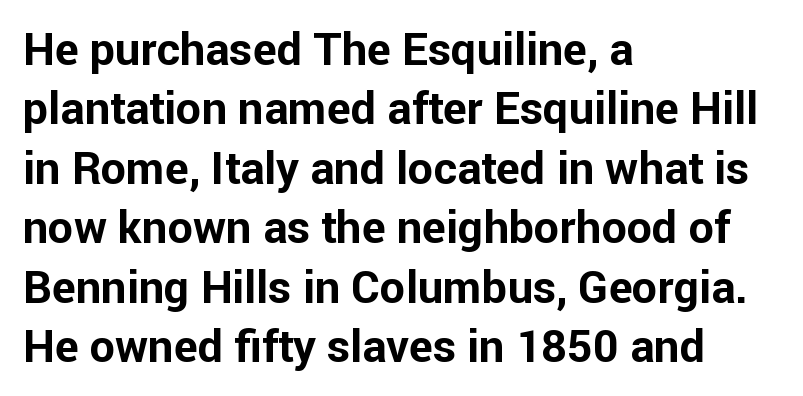
{"serif": "no", "italic": "no", "bold": "yes", "weight": "bold", "width": "normal", "stroke_contrast": "low", "x_height": "medium", "monospaced": "no", "underline": "no", "align": "left", "line_spacing": "normal", "line_spacing_ratio": 1.32, "letter_spacing": "normal", "letter_spacing_em": 0.0, "glyph_px": 45}
